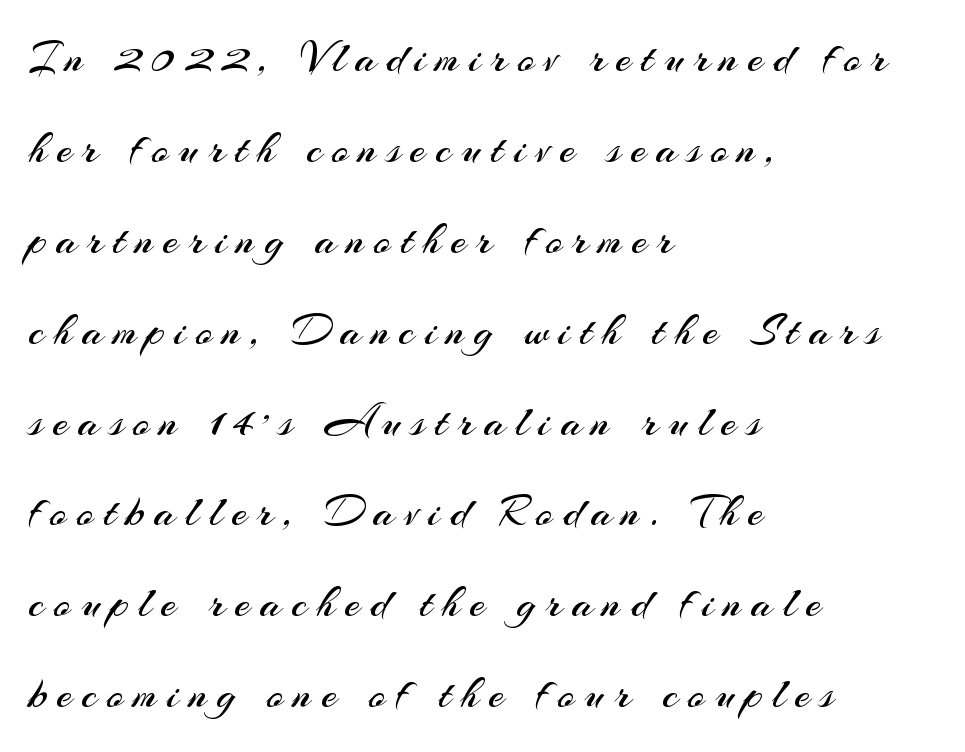
The image shows 45 px regular-weight sans-serif type; set left-aligned, loose line spacing (2.02x), unusually wide letter spacing (+0.22 em), not underlined; medium stroke contrast and a small x-height.
